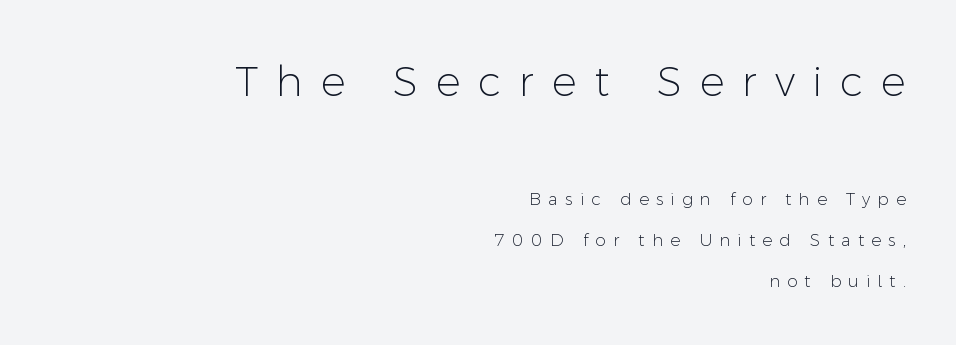
Q: Is the text bold? A: No.
Q: Is the text italic (slanted)? A: No, it is upright.
Q: Is the typeface a serif or a sans-serif typeface? A: Sans-serif.
Q: Is the text underlined? A: No.
Q: How is the paragraph aligned? A: Right-aligned.
Q: Is the spacing between letters normal or unusually wide? A: Unusually wide.
Q: Is the spacing between lines tight, normal or loose? A: Loose.
Q: Which block of text is set in a larger size, the first (top) or the second (bottom)? A: The first (top) one.
Q: Width (condensed, normal, or wide)? A: Normal.
Q: Stroke contrast? A: Low.
Q: x-height? A: Medium.
Q: Monospaced? A: No.
